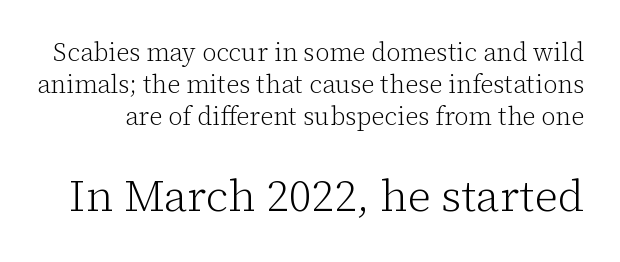
Q: Is the text bold? A: No.
Q: Is the text italic (slanted)? A: No, it is upright.
Q: Is the typeface a serif or a sans-serif typeface? A: Serif.
Q: Is the text underlined? A: No.
Q: Is the spacing between letters normal or unusually wide? A: Normal.
Q: Is the spacing between lines tight, normal or loose? A: Normal.
Q: Which block of text is set in a larger size, the first (top) or the second (bottom)? A: The second (bottom) one.
Q: Width (condensed, normal, or wide)? A: Normal.
Q: Stroke contrast? A: Low.
Q: x-height? A: Medium.
Q: Monospaced? A: No.
